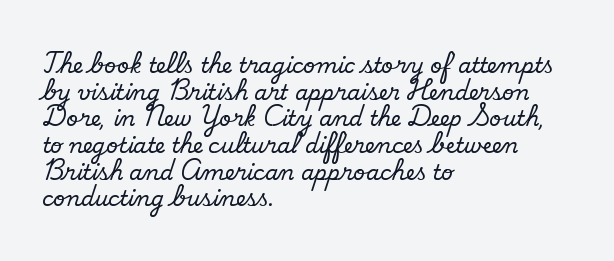
{"bold": "no", "underline": "no", "align": "left", "line_spacing": "normal", "line_spacing_ratio": 1.27, "letter_spacing": "normal", "letter_spacing_em": 0.0, "glyph_px": 21}
